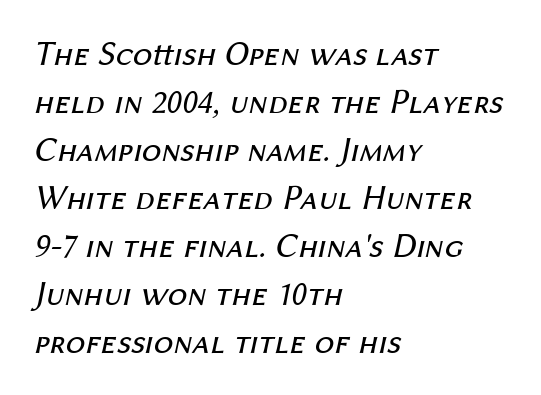
{"italic": "yes", "lean": "right", "slant_degrees": 12, "bold": "no", "weight": "regular", "width": "normal", "stroke_contrast": "medium", "x_height": "medium", "monospaced": "no", "underline": "no", "align": "left", "line_spacing": "normal", "line_spacing_ratio": 1.37, "letter_spacing": "normal", "letter_spacing_em": 0.0, "glyph_px": 35}
